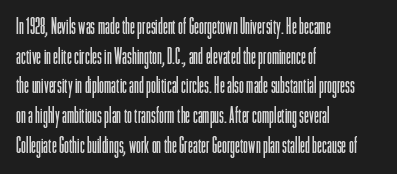
The image shows 22 px text type, upright; set left-aligned, normal line spacing (1.35x), normal letter spacing, not underlined.
